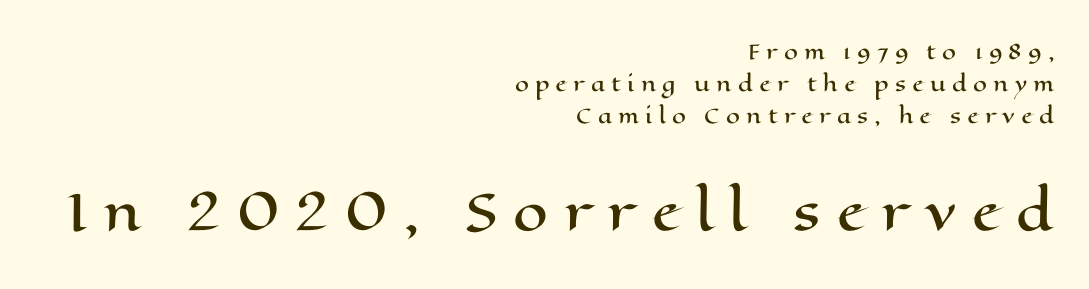
Q: Is the text italic (slanted)? A: No, it is upright.
Q: Is the text underlined? A: No.
Q: How is the paragraph aligned? A: Right-aligned.
Q: Is the spacing between letters normal or unusually wide? A: Unusually wide.
Q: Is the spacing between lines tight, normal or loose? A: Normal.
Q: Which block of text is set in a larger size, the first (top) or the second (bottom)? A: The second (bottom) one.
Q: Width (condensed, normal, or wide)? A: Wide.
Q: Stroke contrast? A: High.
Q: x-height? A: Medium.
Q: Monospaced? A: No.
